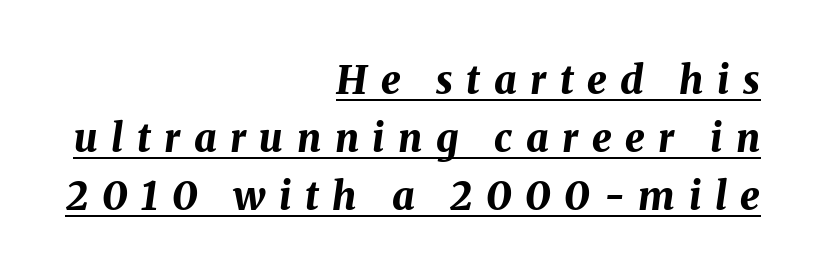
{"italic": "yes", "lean": "right", "slant_degrees": 8, "bold": "yes", "weight": "bold", "width": "normal", "stroke_contrast": "medium", "x_height": "medium", "monospaced": "no", "underline": "yes", "align": "right", "line_spacing": "normal", "line_spacing_ratio": 1.49, "letter_spacing": "wide", "letter_spacing_em": 0.35, "glyph_px": 39}
